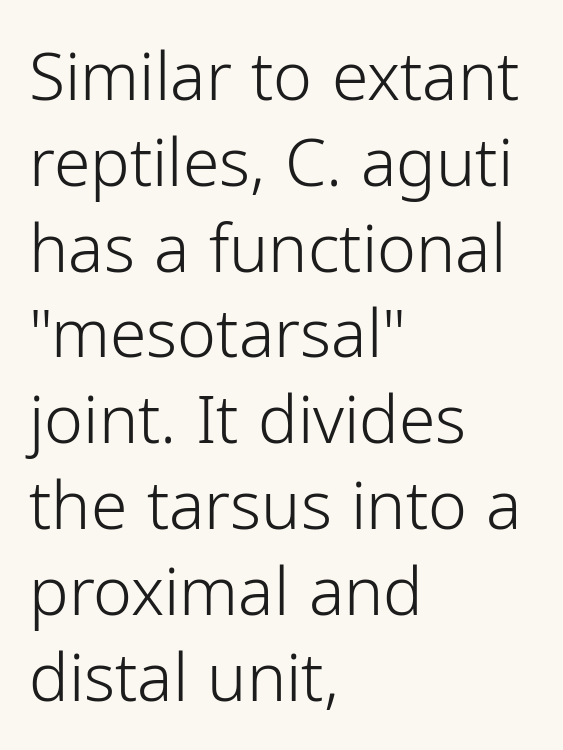
The image shows 66 px light sans-serif type, upright; set left-aligned, normal line spacing (1.3x), normal letter spacing, not underlined; low stroke contrast and a medium x-height.
